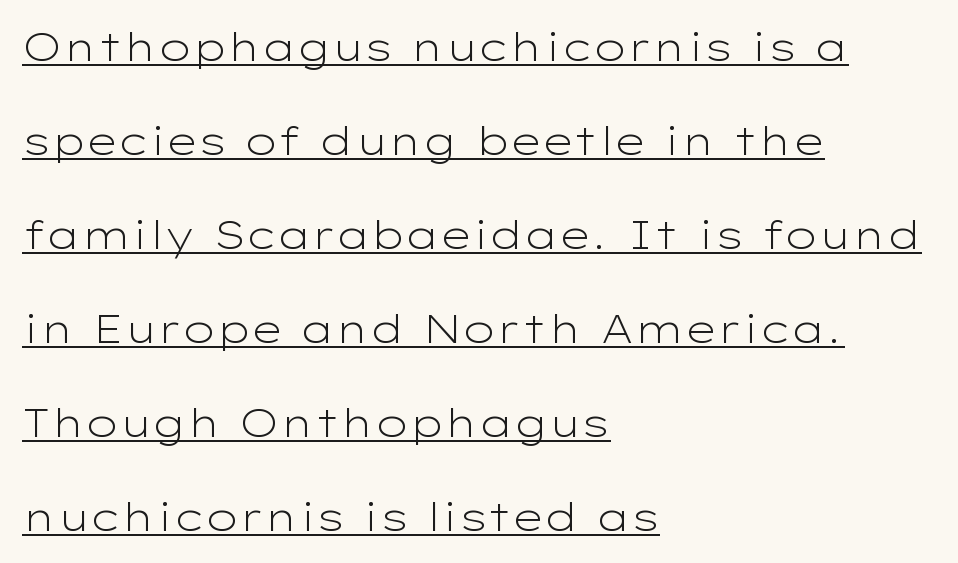
Vertical spacing — loose. What stands out about the letter spacing? Nothing — it is the standard amount. The axis of the letterforms is exactly vertical. Classification — sans serif.
